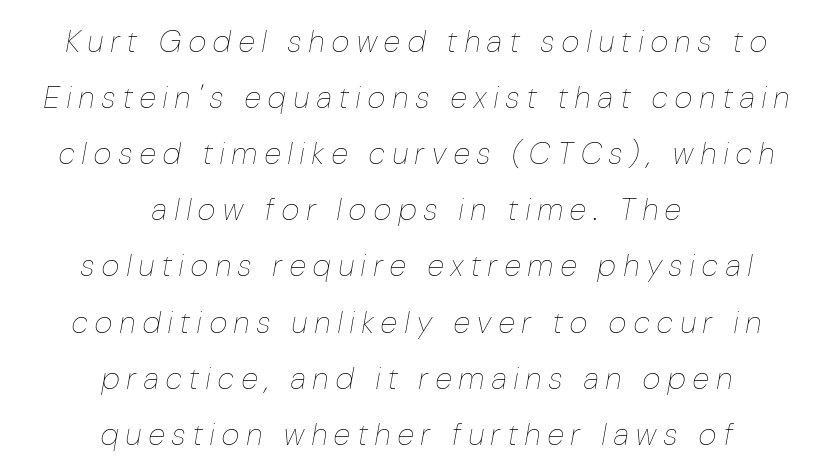
{"italic": "yes", "lean": "right", "slant_degrees": 10, "bold": "no", "weight": "thin", "width": "condensed", "stroke_contrast": "low", "x_height": "medium", "monospaced": "no", "underline": "no", "align": "center", "line_spacing_ratio": 1.81, "letter_spacing": "wide", "letter_spacing_em": 0.26, "glyph_px": 31}
